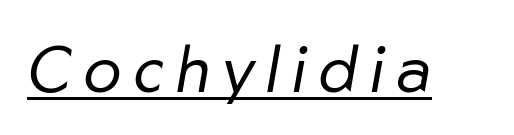
The image shows 64 px regular-weight type, italic (leaning right); set underlined; low stroke contrast and a medium x-height.
